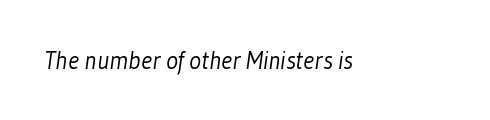
Ink coverage per letter is moderate at most. Check the space under the baseline: it is left empty. Nobody touched the tracking dial on this one.
